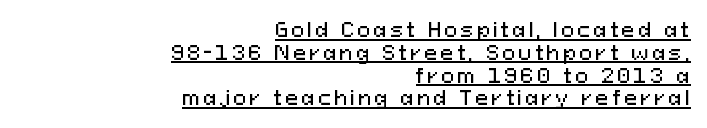
The image shows 20 px text type, upright; set right-aligned, tight line spacing (1.14x), underlined.
